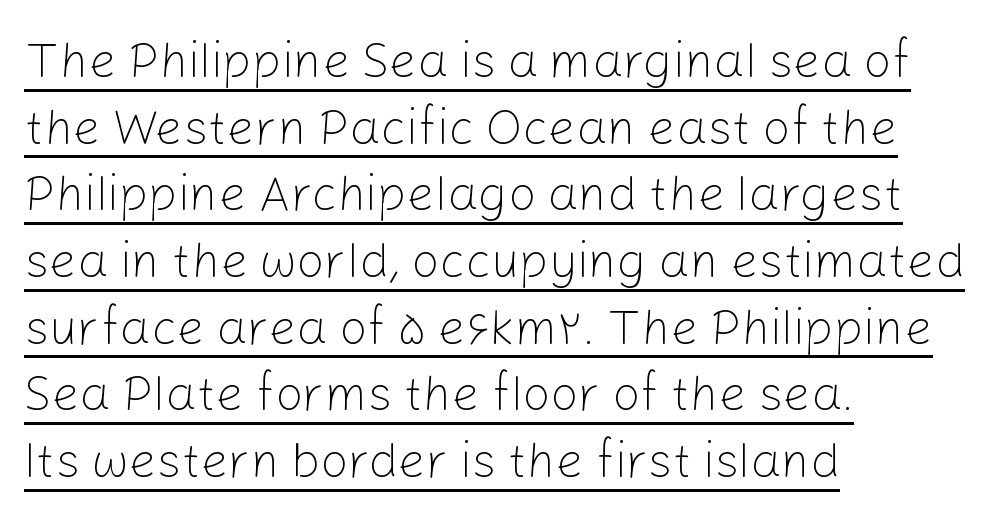
Q: Is the text bold? A: No.
Q: Is the text italic (slanted)? A: No, it is upright.
Q: Is the typeface a serif or a sans-serif typeface? A: Sans-serif.
Q: Is the text underlined? A: Yes.
Q: How is the paragraph aligned? A: Left-aligned.
Q: Is the spacing between letters normal or unusually wide? A: Normal.
Q: Is the spacing between lines tight, normal or loose? A: Normal.
Q: Width (condensed, normal, or wide)? A: Normal.
Q: Stroke contrast? A: Low.
Q: x-height? A: Medium.
Q: Monospaced? A: No.
